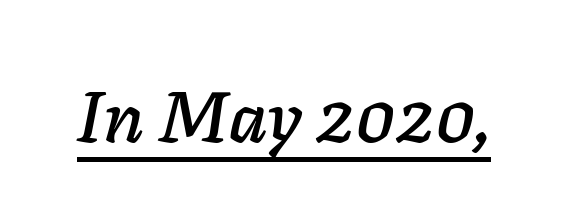
{"italic": "yes", "lean": "right", "slant_degrees": 11, "width": "normal", "stroke_contrast": "low", "x_height": "medium", "monospaced": "no", "underline": "yes", "letter_spacing": "normal", "letter_spacing_em": 0.0, "glyph_px": 72}
